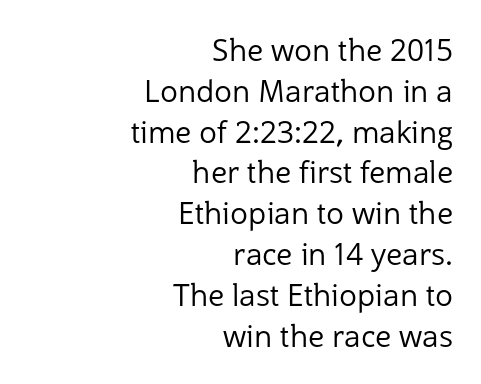
Q: Is the text bold? A: No.
Q: Is the text italic (slanted)? A: No, it is upright.
Q: Is the typeface a serif or a sans-serif typeface? A: Sans-serif.
Q: Is the text underlined? A: No.
Q: How is the paragraph aligned? A: Right-aligned.
Q: Is the spacing between letters normal or unusually wide? A: Normal.
Q: Is the spacing between lines tight, normal or loose? A: Normal.
Q: Width (condensed, normal, or wide)? A: Normal.
Q: Stroke contrast? A: Low.
Q: x-height? A: Medium.
Q: Monospaced? A: No.
